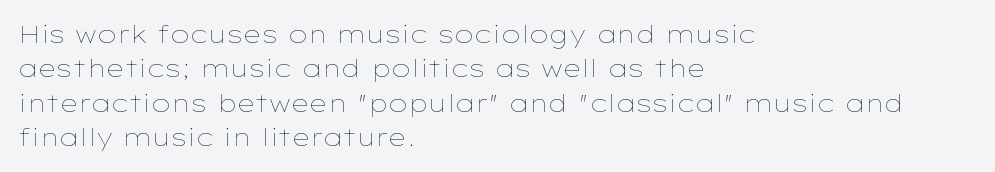
{"italic": "no", "bold": "no", "underline": "no", "align": "left", "line_spacing": "normal", "line_spacing_ratio": 1.38, "letter_spacing": "normal", "letter_spacing_em": 0.0, "glyph_px": 25}
